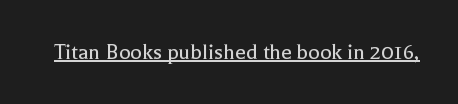
The image shows 24 px text type, upright; set normal letter spacing, underlined.
